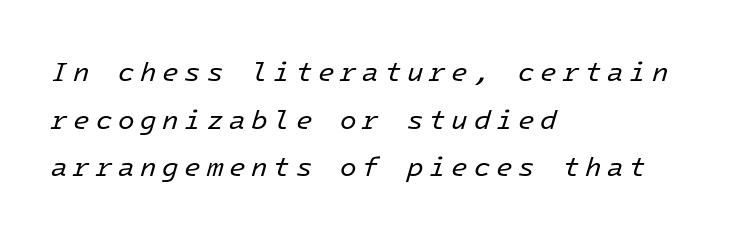
The font sits on the lighter half of the weight spectrum, regular included. This rendering features lettering with no underline. Compared with a centered layout, this one pins lines to the left instead. Notice how the stems are inclined rather than vertical — that's the hallmark of italics. The passage shown has open, widely tracked lettering throughout.
